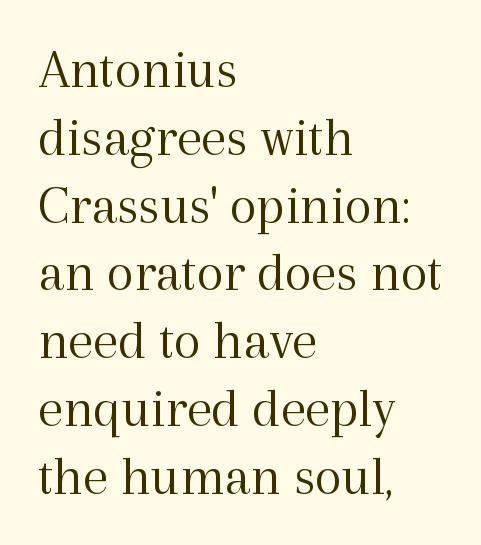
Descender tails drop into unmarked territory. The strokes carry an ordinary text weight at most. The letters sit at their default tracking, neither squeezed nor spread. Which margin do the lines hug? The left one — the right edge is uneven. The characters display serif detailing at their extremities.
